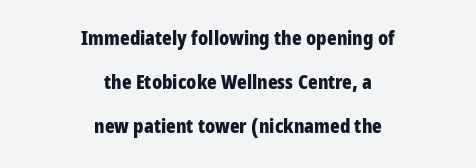
Q: Is the text bold? A: Yes.
Q: Is the text italic (slanted)? A: No, it is upright.
Q: Is the text underlined? A: No.
Q: How is the paragraph aligned? A: Centered.
Q: Is the spacing between letters normal or unusually wide? A: Normal.
Q: Is the spacing between lines tight, normal or loose? A: Loose.
